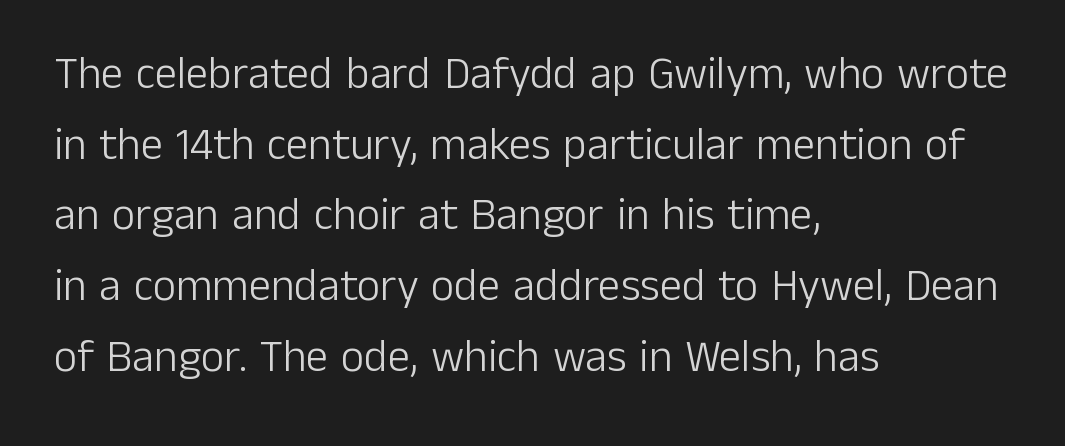
The image shows 45 px light sans-serif type, upright; set left-aligned, normal line spacing (1.57x), normal letter spacing, not underlined; low stroke contrast and a medium x-height.
